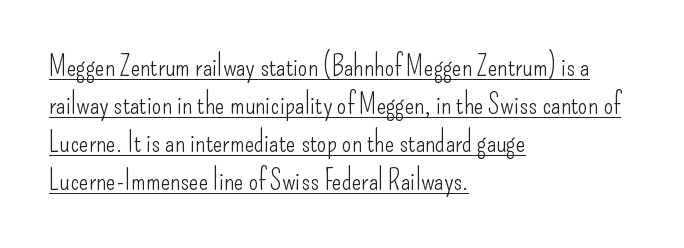
A sans-serif font was chosen for this passage. Between one letter and the next there's only the usual sliver of space. The line-height multiplier appears to be the usual default. One-word summary of the alignment: left. Caption: lettering with a line underneath. Letters have the restrained weight of plain body copy at most.
